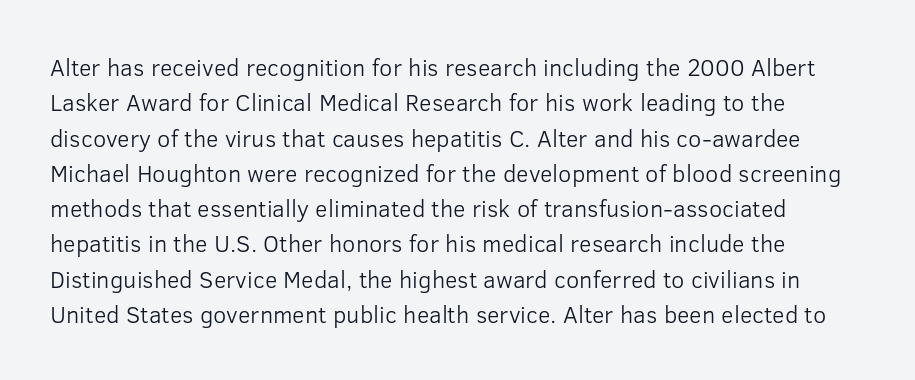
Q: Is the text bold? A: No.
Q: Is the text italic (slanted)? A: No, it is upright.
Q: Is the text underlined? A: No.
Q: Is the spacing between letters normal or unusually wide? A: Normal.
Q: Is the spacing between lines tight, normal or loose? A: Normal.
